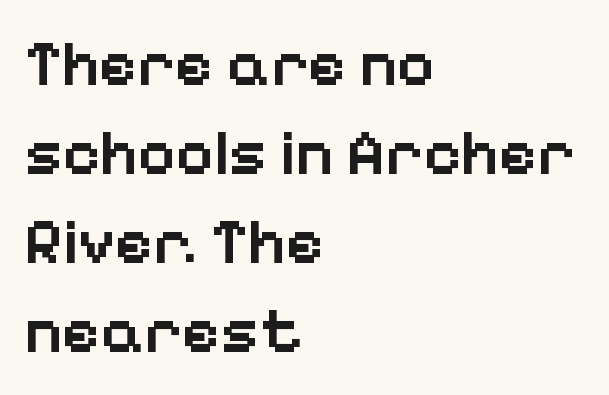
Q: Is the text bold? A: Semi-bold.
Q: Is the text italic (slanted)? A: No, it is upright.
Q: Is the typeface a serif or a sans-serif typeface? A: Sans-serif.
Q: Is the text underlined? A: No.
Q: How is the paragraph aligned? A: Left-aligned.
Q: Is the spacing between letters normal or unusually wide? A: Normal.
Q: Is the spacing between lines tight, normal or loose? A: Normal.
Q: Width (condensed, normal, or wide)? A: Normal.
Q: Stroke contrast? A: Low.
Q: x-height? A: Medium.
Q: Monospaced? A: No.
